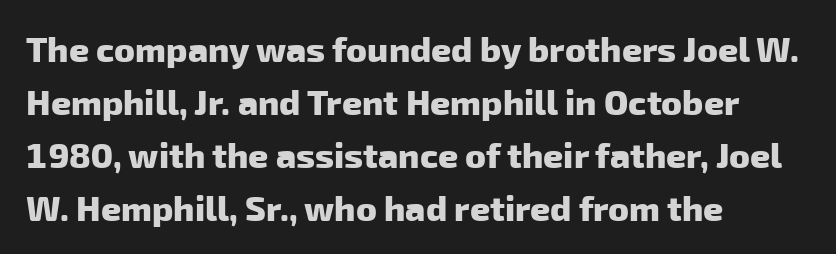
The image shows 35 px heavy sans-serif type; set left-aligned, normal line spacing (1.51x), normal letter spacing, not underlined; low stroke contrast and a medium x-height.
